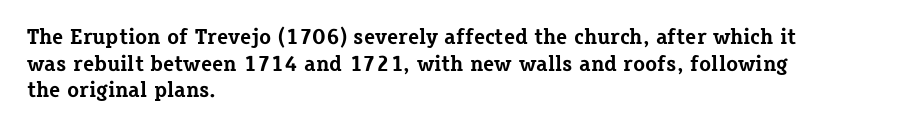
The image shows 22 px bold type, upright; set left-aligned, line spacing 1.21x, normal letter spacing, not underlined.
